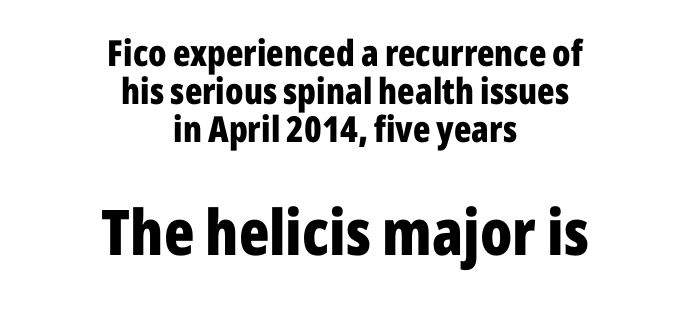
No extra tracking has been applied to these lines. A typesetter would call this proportional, since set widths differ per character. The baseline area is clear. The characters display no serif detailing; their extremities are plain. When letters stand straight like this, we call the style roman or upright.
